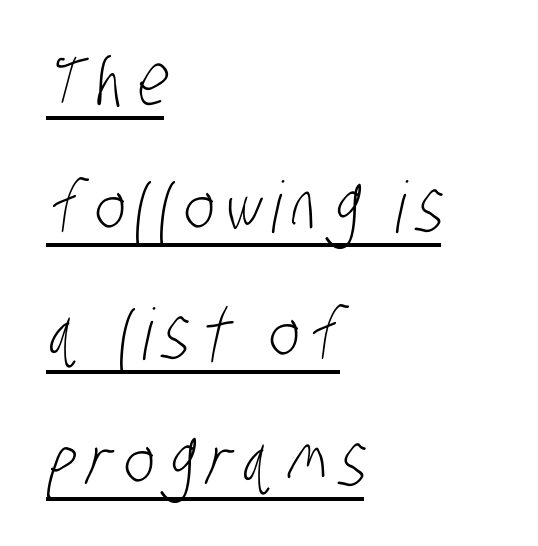
The passage shown is underscored from start to finish. The compositor pushed each line to the left boundary. Heft: none added — not bold. Character widths vary here, with narrow letters taking less room than wide ones. Does the type have serifs? No, each stem ends abruptly.
